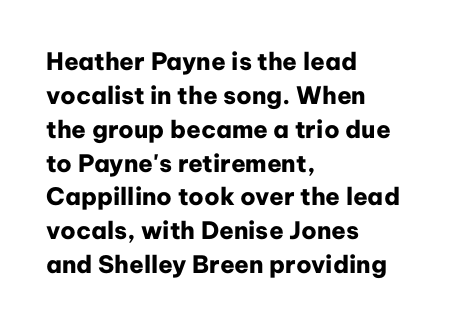
The image shows 24 px bold type, upright; set left-aligned, normal line spacing (1.41x), normal letter spacing, not underlined.
